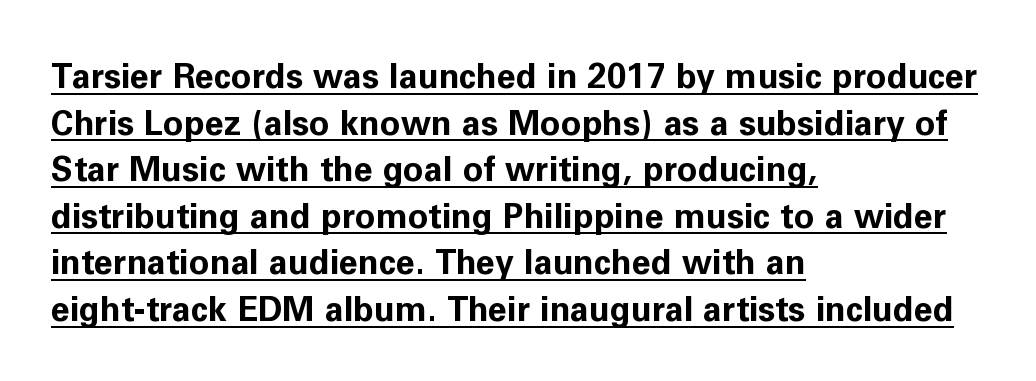
{"serif": "no", "italic": "no", "bold": "yes", "weight": "bold", "width": "normal", "stroke_contrast": "low", "x_height": "medium", "monospaced": "no", "underline": "yes", "align": "left", "line_spacing": "normal", "line_spacing_ratio": 1.37, "letter_spacing": "normal", "letter_spacing_em": 0.0, "glyph_px": 34}
